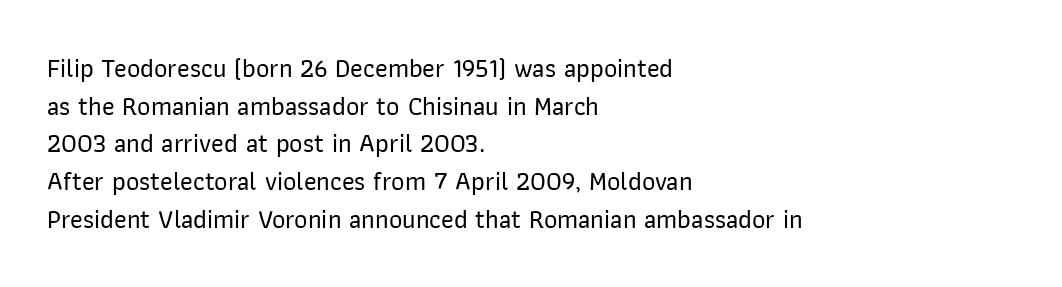
{"italic": "no", "underline": "no", "align": "left", "line_spacing": "normal", "line_spacing_ratio": 1.45, "letter_spacing": "normal", "letter_spacing_em": 0.0, "glyph_px": 26}
